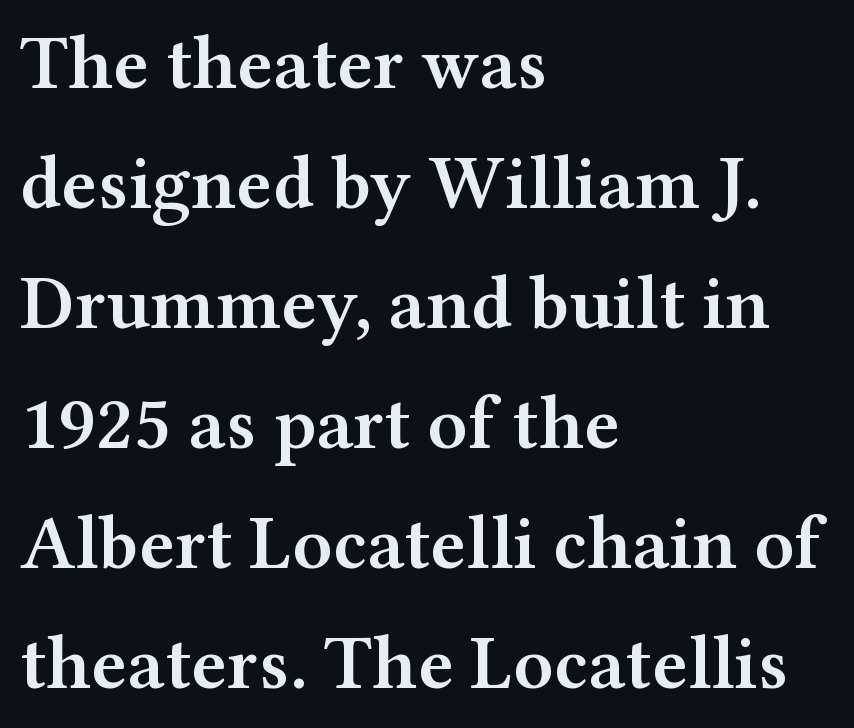
{"serif": "yes", "italic": "no", "bold": "semi", "weight": "semibold", "width": "wide", "stroke_contrast": "medium", "x_height": "medium", "monospaced": "no", "underline": "no", "align": "left", "line_spacing": "normal", "line_spacing_ratio": 1.58, "letter_spacing": "normal", "letter_spacing_em": 0.0, "glyph_px": 76}
